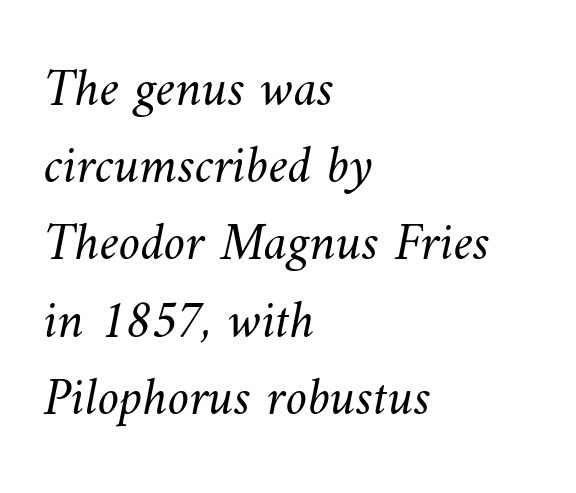
The typesetter chose a ragged-right arrangement here. The rendering uses natural spacing where letterforms have individual widths. This sample keeps an unexceptional amount of space between lines. Words appear dense and cohesive because spacing is normal.
